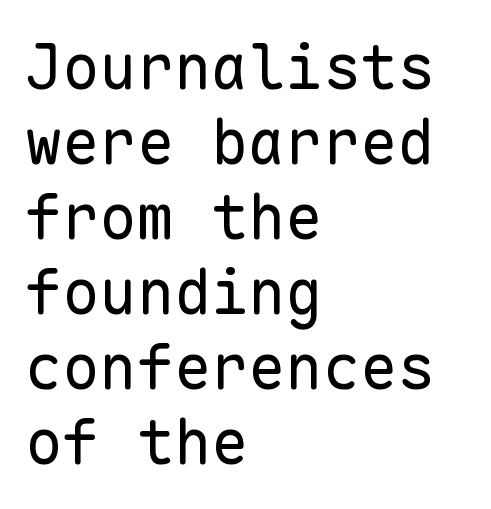
{"serif": "no", "italic": "no", "bold": "no", "weight": "regular", "width": "normal", "stroke_contrast": "low", "x_height": "medium", "monospaced": "yes", "underline": "no", "align": "left", "line_spacing_ratio": 1.21, "letter_spacing": "normal", "letter_spacing_em": 0.0, "glyph_px": 62}
